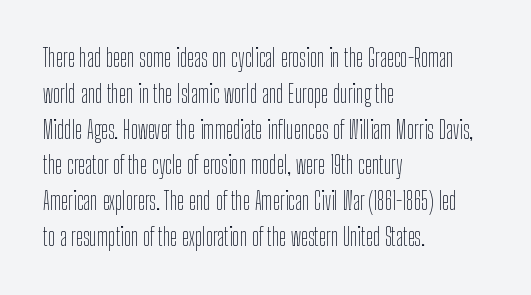
{"italic": "no", "bold": "no", "underline": "no", "align": "left", "line_spacing": "normal", "line_spacing_ratio": 1.49, "letter_spacing": "normal", "letter_spacing_em": 0.0, "glyph_px": 24}
